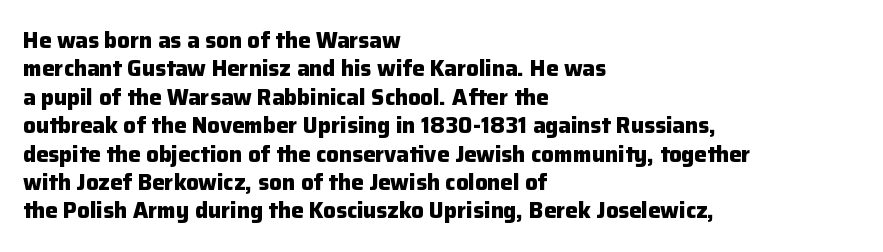
{"italic": "no", "bold": "yes", "underline": "no", "align": "left", "line_spacing": "normal", "line_spacing_ratio": 1.29, "letter_spacing": "normal", "letter_spacing_em": 0.0, "glyph_px": 22}
